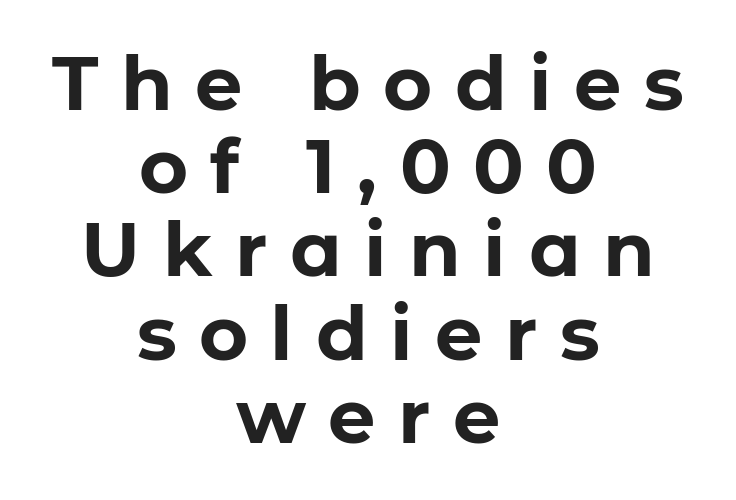
Q: Is the text bold? A: Yes.
Q: Is the text italic (slanted)? A: No, it is upright.
Q: Is the typeface a serif or a sans-serif typeface? A: Sans-serif.
Q: Is the text underlined? A: No.
Q: How is the paragraph aligned? A: Centered.
Q: Is the spacing between letters normal or unusually wide? A: Unusually wide.
Q: Is the spacing between lines tight, normal or loose? A: Tight.
Q: Width (condensed, normal, or wide)? A: Normal.
Q: Stroke contrast? A: Low.
Q: x-height? A: Medium.
Q: Monospaced? A: No.
